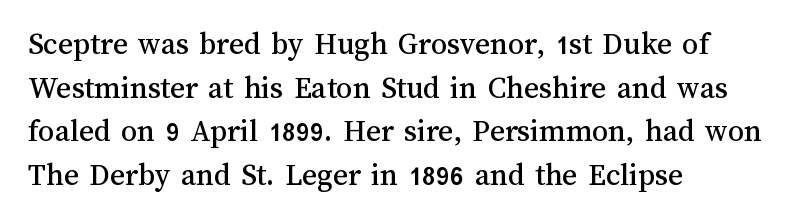
The image shows 32 px text type, upright; set left-aligned, normal line spacing (1.36x), normal letter spacing, not underlined; medium stroke contrast and a medium x-height.
